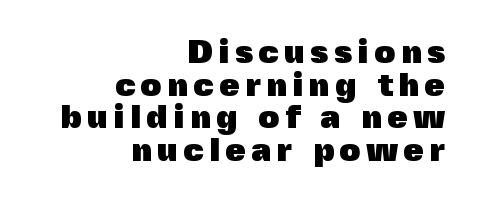
Just letters on the line, the space beneath them empty. All the whitespace from short lines collects on the left. In terms of posture, this sample is upright. These lines huddle together more closely than default settings would place them. Plenty of ink on the page — the face is bold.
